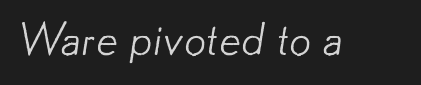
The image shows 44 px light sans-serif type; set normal letter spacing, not underlined; low stroke contrast and a small x-height.
